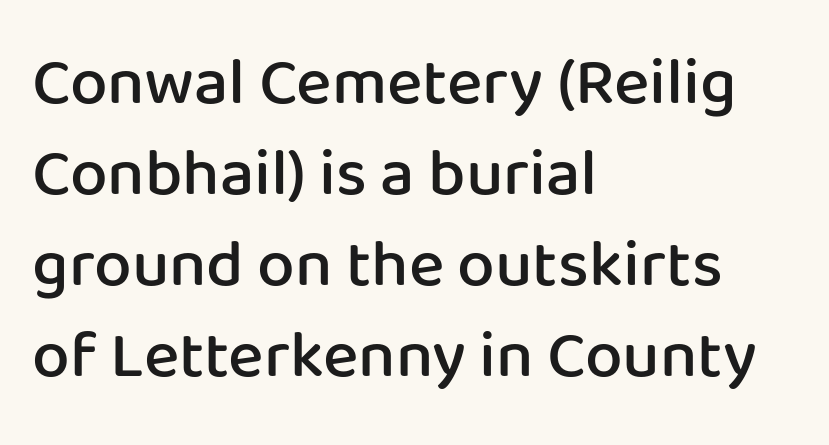
{"serif": "no", "italic": "no", "bold": "semi", "weight": "semibold", "width": "normal", "stroke_contrast": "low", "x_height": "medium", "monospaced": "no", "underline": "no", "align": "left", "line_spacing": "normal", "line_spacing_ratio": 1.36, "letter_spacing": "normal", "letter_spacing_em": 0.0, "glyph_px": 67}
